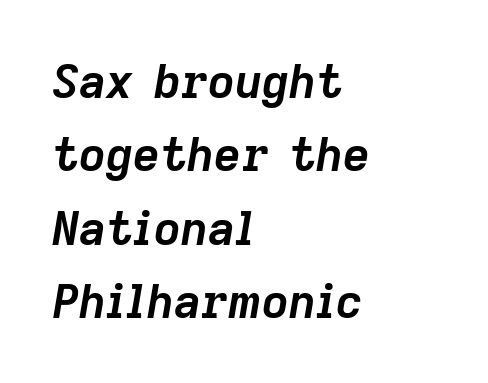
Its strokes are broad and dark, the hallmark of bold type. These lines keep a tight, regular rhythm from letter to letter. Proportional: the letters do not fall into vertical columns. The axis of the letterforms is tilted away from vertical. Any mark beneath the type? The region is blank.
